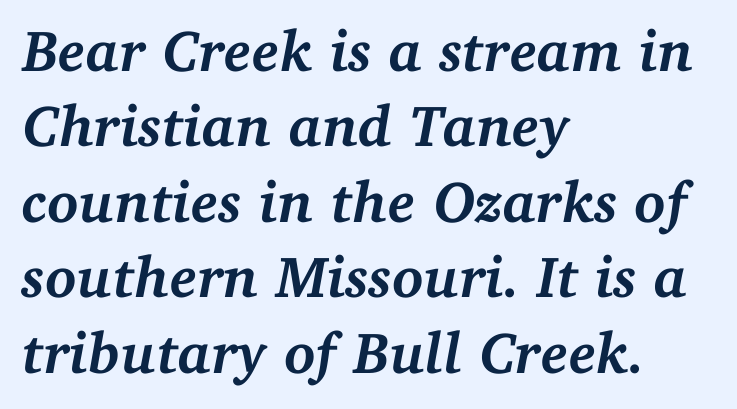
Q: Is the text bold? A: Yes.
Q: Is the text italic (slanted)? A: Yes, it leans right by about 11 degrees.
Q: Is the typeface a serif or a sans-serif typeface? A: Serif.
Q: Is the text underlined? A: No.
Q: How is the paragraph aligned? A: Left-aligned.
Q: Is the spacing between letters normal or unusually wide? A: Normal.
Q: Is the spacing between lines tight, normal or loose? A: Normal.
Q: Width (condensed, normal, or wide)? A: Normal.
Q: Stroke contrast? A: Medium.
Q: x-height? A: Medium.
Q: Monospaced? A: No.
